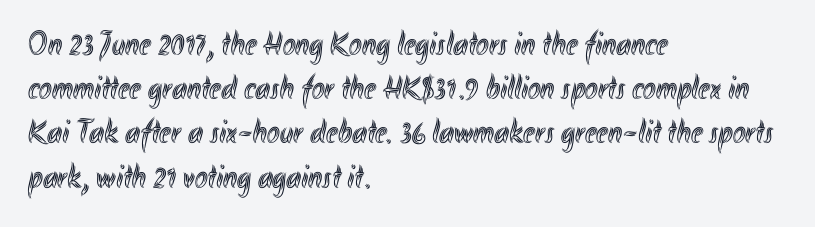
The image shows 34 px condensed type; set left-aligned, normal line spacing (1.3x), normal letter spacing, not underlined; a small x-height.
